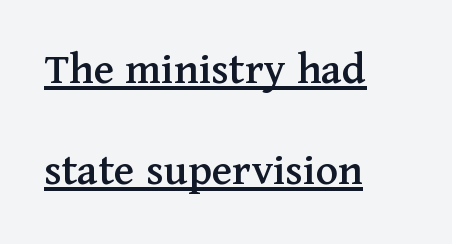
The image shows 47 px serif type, upright; set left-aligned, loose line spacing (2.15x), normal letter spacing, underlined; medium stroke contrast and a medium x-height.
